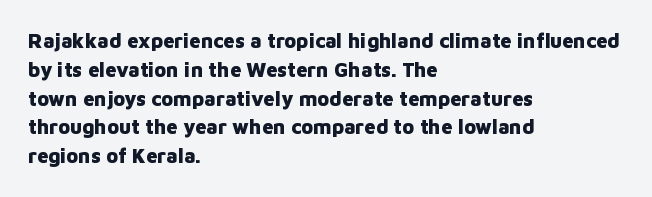
Q: Is the text bold? A: Yes.
Q: Is the text italic (slanted)? A: No, it is upright.
Q: Is the text underlined? A: No.
Q: How is the paragraph aligned? A: Left-aligned.
Q: Is the spacing between letters normal or unusually wide? A: Normal.
Q: Is the spacing between lines tight, normal or loose? A: Normal.
